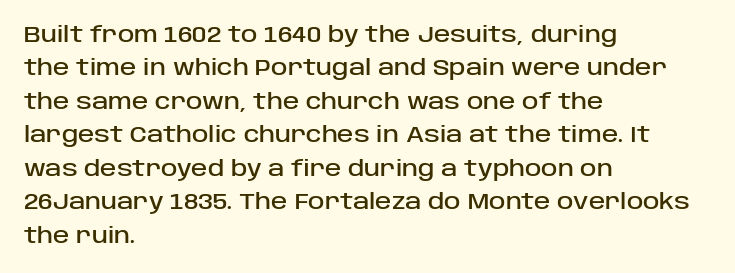
{"italic": "no", "underline": "no", "align": "left", "line_spacing": "normal", "line_spacing_ratio": 1.52, "letter_spacing": "normal", "letter_spacing_em": 0.0, "glyph_px": 22}
